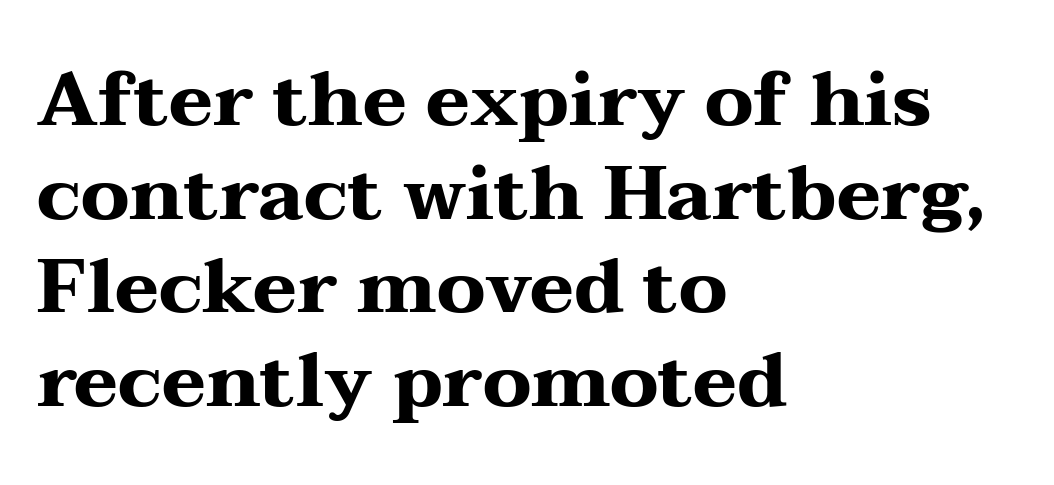
{"serif": "yes", "italic": "no", "bold": "yes", "weight": "heavy", "width": "wide", "stroke_contrast": "medium", "x_height": "medium", "monospaced": "no", "underline": "no", "align": "left", "line_spacing": "normal", "line_spacing_ratio": 1.25, "letter_spacing": "normal", "letter_spacing_em": 0.0, "glyph_px": 75}
